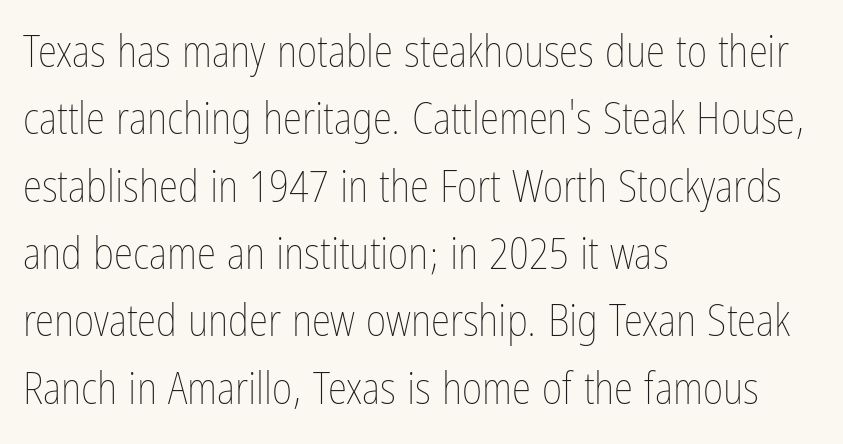
{"italic": "no", "bold": "no", "weight": "thin", "width": "condensed", "stroke_contrast": "low", "x_height": "medium", "monospaced": "no", "underline": "no", "align": "left", "line_spacing": "normal", "line_spacing_ratio": 1.53, "letter_spacing": "normal", "letter_spacing_em": 0.0, "glyph_px": 44}
